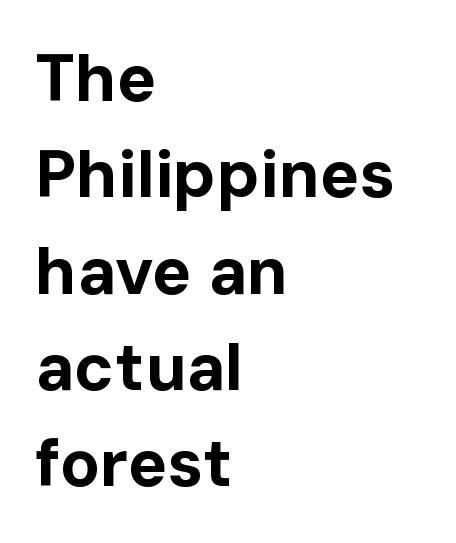
Q: Is the text bold? A: Yes.
Q: Is the text italic (slanted)? A: No, it is upright.
Q: Is the typeface a serif or a sans-serif typeface? A: Sans-serif.
Q: Is the text underlined? A: No.
Q: How is the paragraph aligned? A: Left-aligned.
Q: Is the spacing between letters normal or unusually wide? A: Normal.
Q: Is the spacing between lines tight, normal or loose? A: Normal.
Q: Width (condensed, normal, or wide)? A: Normal.
Q: Stroke contrast? A: Low.
Q: x-height? A: Medium.
Q: Monospaced? A: No.
